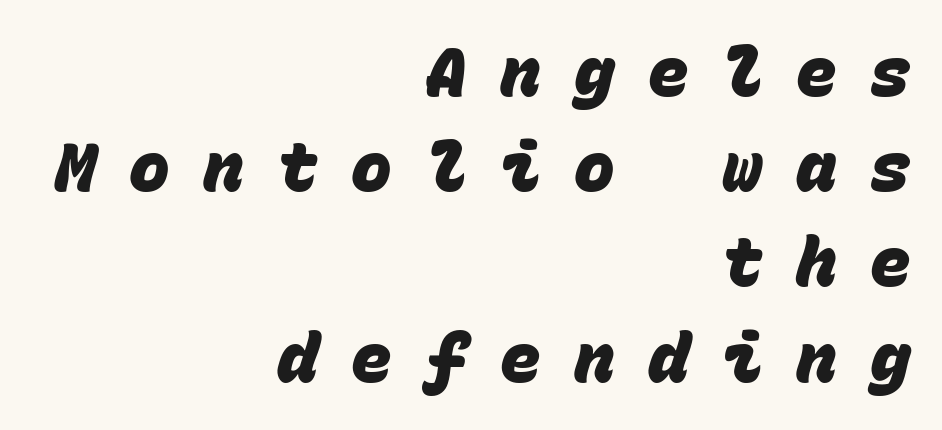
Q: Is the text bold? A: Yes.
Q: Is the typeface a serif or a sans-serif typeface? A: Sans-serif.
Q: Is the text underlined? A: No.
Q: How is the paragraph aligned? A: Right-aligned.
Q: Is the spacing between letters normal or unusually wide? A: Unusually wide.
Q: Is the spacing between lines tight, normal or loose? A: Normal.
Q: Width (condensed, normal, or wide)? A: Normal.
Q: Stroke contrast? A: Low.
Q: x-height? A: Large.
Q: Monospaced? A: Yes.
